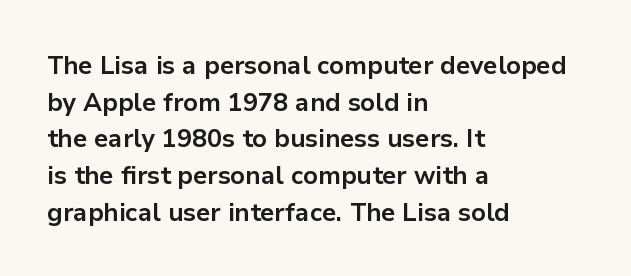
Compared with an ordinary text face, these strokes are far heavier — a full bold. Tall strokes in this sample are plumb rather than angled. Reading down the block, your eye returns to a fixed left position each line. The space directly below the letters is spotless. Leading matches the norm, producing a regular column. The type is set solid horizontally, with unmodified tracking.
